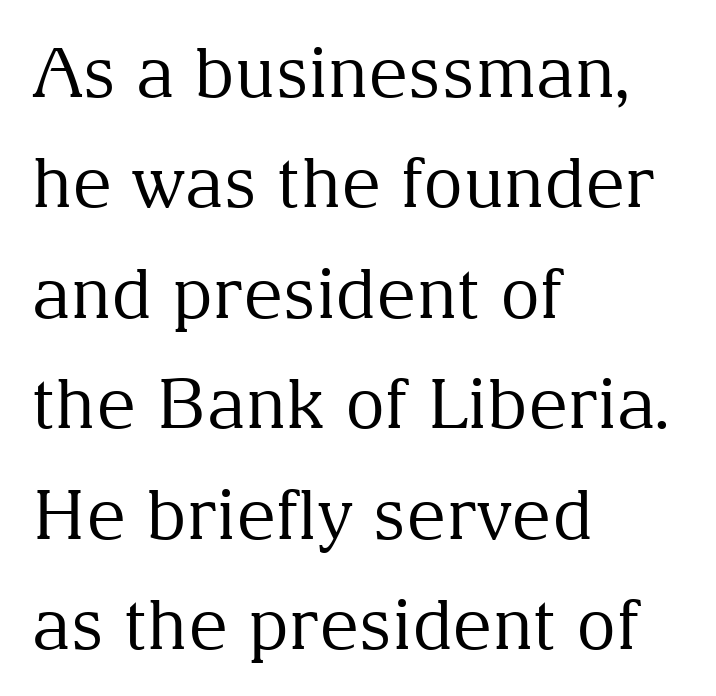
This sample uses an upright cut, with every glyph sitting square on the baseline. Nobody drew a line under any word here. Ink coverage per letter is moderate at most. The rendering anchors every line to the left-hand side. The letters advance in unequal steps, a hallmark of proportional type.
